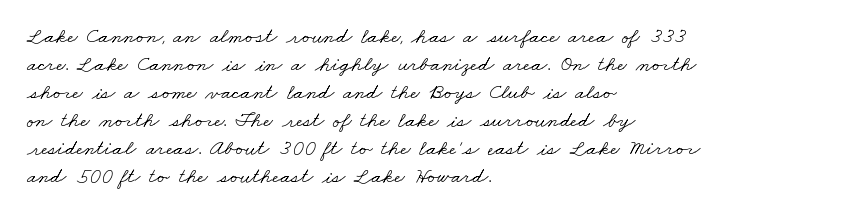
Q: Is the text bold? A: No.
Q: Is the text underlined? A: No.
Q: How is the paragraph aligned? A: Left-aligned.
Q: Is the spacing between letters normal or unusually wide? A: Normal.
Q: Is the spacing between lines tight, normal or loose? A: Normal.
